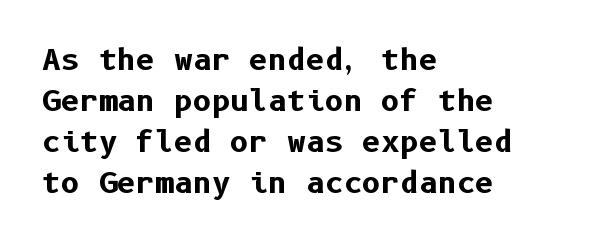
Underlining? Definitely not there. The designer left line spacing at the default. The letterforms sit shoulder to shoulder at normal distance. This sample is left-justified, so line endings fall wherever the words run out.
